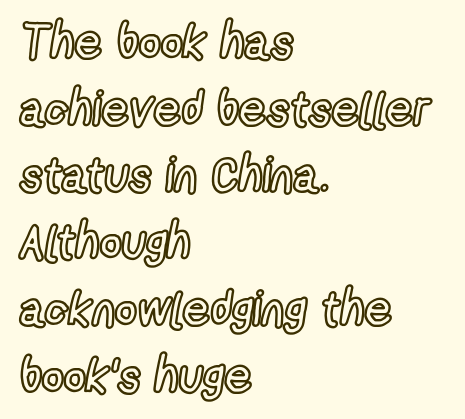
The image shows 48 px condensed type; set left-aligned, normal line spacing (1.39x), normal letter spacing, not underlined; a medium x-height.
